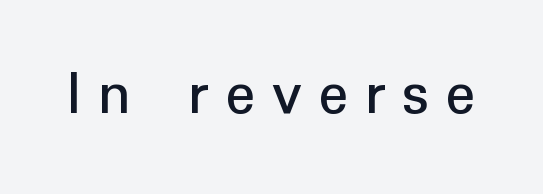
Q: Is the text bold? A: No.
Q: Is the text italic (slanted)? A: No, it is upright.
Q: Is the typeface a serif or a sans-serif typeface? A: Sans-serif.
Q: Is the text underlined? A: No.
Q: Is the spacing between letters normal or unusually wide? A: Unusually wide.
Q: Width (condensed, normal, or wide)? A: Normal.
Q: Stroke contrast? A: Low.
Q: x-height? A: Medium.
Q: Monospaced? A: No.
